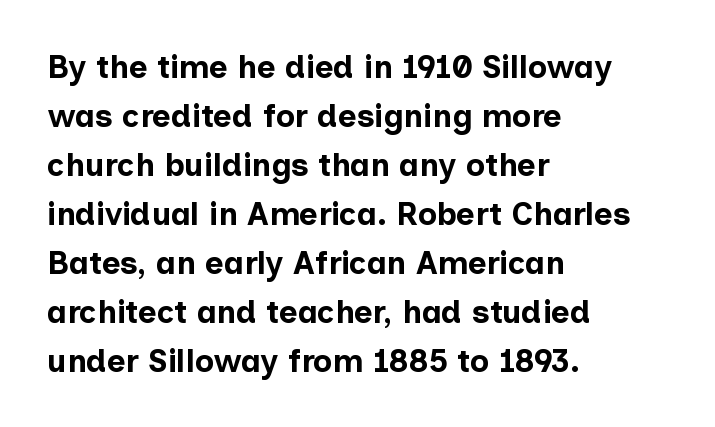
{"serif": "no", "italic": "no", "bold": "yes", "weight": "bold", "width": "normal", "stroke_contrast": "low", "x_height": "medium", "monospaced": "no", "underline": "no", "align": "left", "line_spacing": "normal", "line_spacing_ratio": 1.53, "letter_spacing": "normal", "letter_spacing_em": 0.0, "glyph_px": 32}
